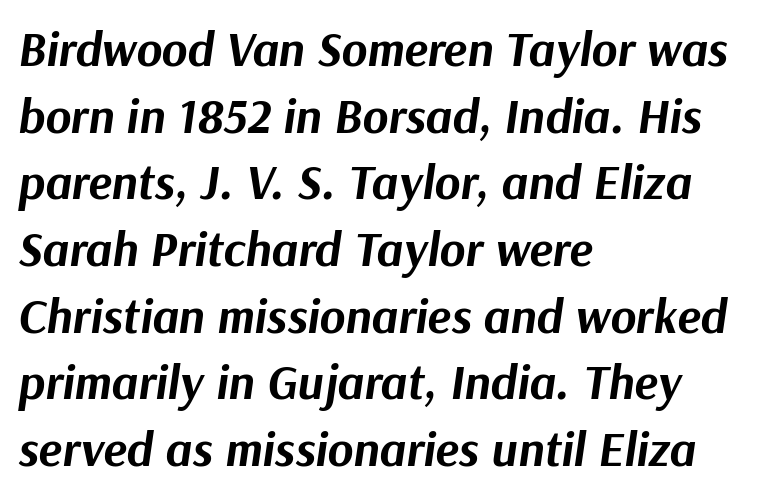
The ragged edge is on the right, which tells us the setting is flush left. Bare-footed words on every line. Students, this is bold: see how much ink each stroke carries. Regular leading. Letter spacing: default.
